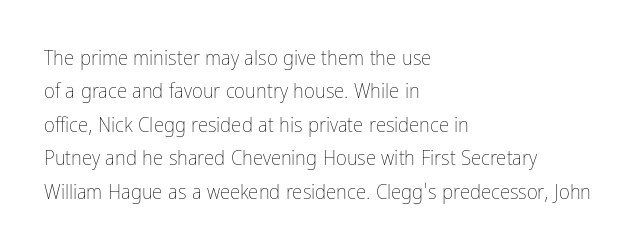
{"italic": "no", "bold": "no", "underline": "no", "align": "left", "line_spacing": "normal", "line_spacing_ratio": 1.59, "letter_spacing": "normal", "letter_spacing_em": 0.0, "glyph_px": 21}
